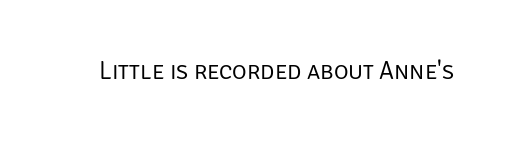
The rendering keeps characters at their native spacing. The font sits on the lighter half of the weight spectrum, regular included. Quick note: underline off. Is there any slant? The stems are plumb.
